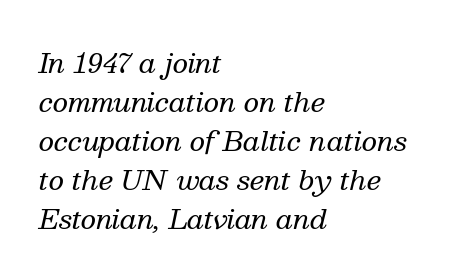
The axis of the letterforms is tilted away from vertical. Stroke thickness stays within the range of a standard reading face or lighter. Decoration check: the copy has no underline. Regarding leading, the lines here are spaced in the standard way.
